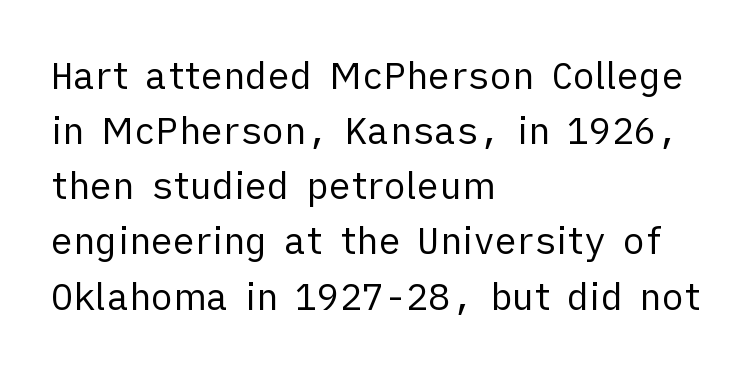
The image shows 37 px regular-weight sans-serif type, upright; set left-aligned, normal line spacing (1.49x), normal letter spacing, not underlined; low stroke contrast and a medium x-height.
